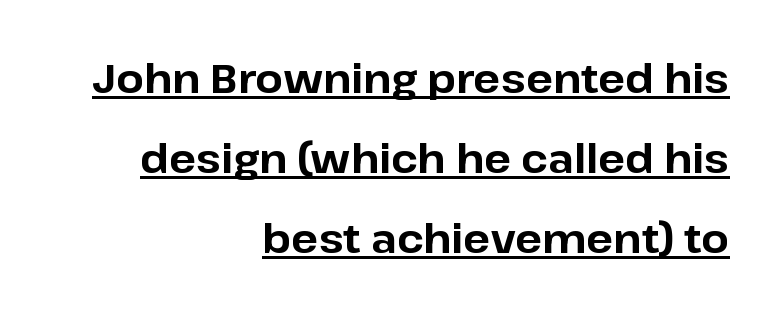
Q: Is the text bold? A: Yes.
Q: Is the text italic (slanted)? A: No, it is upright.
Q: Is the typeface a serif or a sans-serif typeface? A: Sans-serif.
Q: Is the text underlined? A: Yes.
Q: How is the paragraph aligned? A: Right-aligned.
Q: Is the spacing between letters normal or unusually wide? A: Normal.
Q: Is the spacing between lines tight, normal or loose? A: Loose.
Q: Width (condensed, normal, or wide)? A: Normal.
Q: Stroke contrast? A: Low.
Q: x-height? A: Medium.
Q: Monospaced? A: No.
